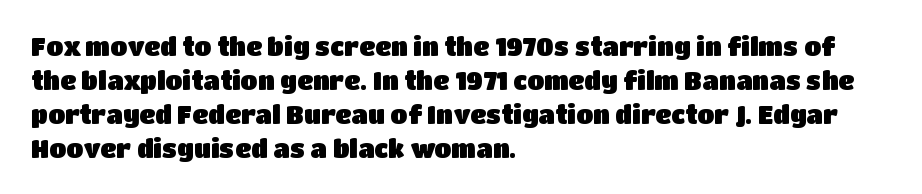
{"italic": "no", "underline": "no", "align": "left", "line_spacing": "normal", "line_spacing_ratio": 1.36, "letter_spacing": "normal", "letter_spacing_em": 0.0, "glyph_px": 25}
